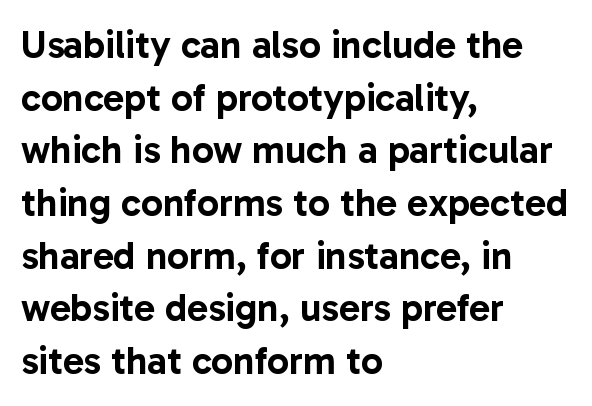
{"serif": "no", "italic": "no", "width": "normal", "stroke_contrast": "low", "x_height": "medium", "monospaced": "no", "underline": "no", "align": "left", "line_spacing": "normal", "line_spacing_ratio": 1.35, "letter_spacing": "normal", "letter_spacing_em": 0.0, "glyph_px": 39}
